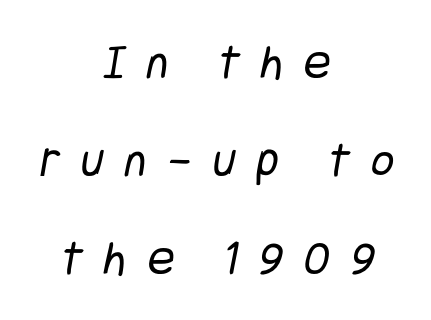
The image shows 50 px regular-weight, condensed sans-serif type; set centered, loose line spacing (1.96x), unusually wide letter spacing (+0.43 em), not underlined; low stroke contrast and a large x-height.
